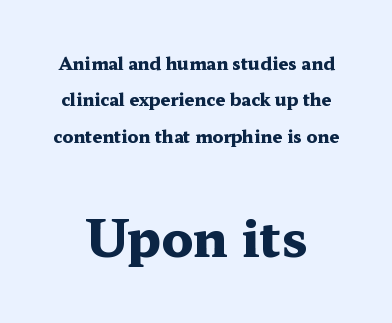
The image shows 50 px heavy, wide serif type, upright; set centered, loose line spacing (2.14x), normal letter spacing, not underlined; the second (bottom) block is 2.94x larger; medium stroke contrast and a medium x-height.
